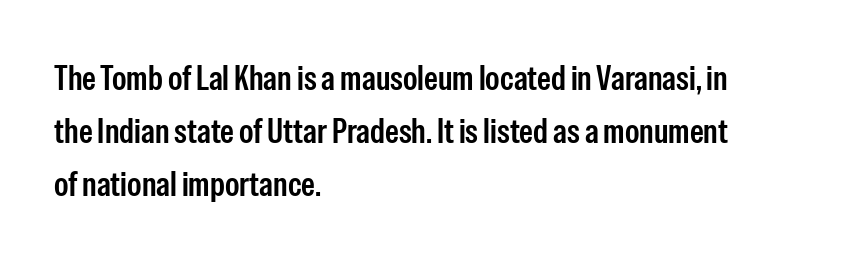
Q: Is the text italic (slanted)? A: No, it is upright.
Q: Is the typeface a serif or a sans-serif typeface? A: Sans-serif.
Q: Is the text underlined? A: No.
Q: How is the paragraph aligned? A: Left-aligned.
Q: Is the spacing between letters normal or unusually wide? A: Normal.
Q: Is the spacing between lines tight, normal or loose? A: Normal.
Q: Width (condensed, normal, or wide)? A: Condensed.
Q: Stroke contrast? A: Low.
Q: x-height? A: Medium.
Q: Monospaced? A: No.
